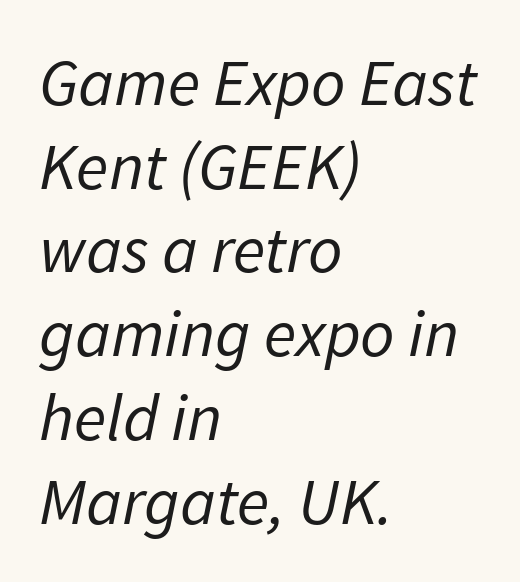
Style check: oblique. Letter spacing: default. One-word summary of the alignment: left. Stems and bowls with no extra thickness — not bold.
